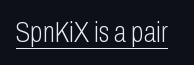
The image shows 29 px light, condensed sans-serif type, upright; set normal letter spacing, underlined; low stroke contrast and a medium x-height.
